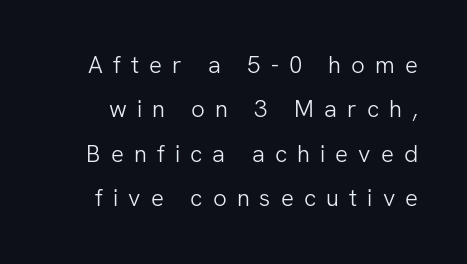
The gap between lines stays unmarked. This is the regular roman posture of the typeface. Unbolded letterforms with no extra heft. Spacing between characters has been opened up far beyond the box default.
